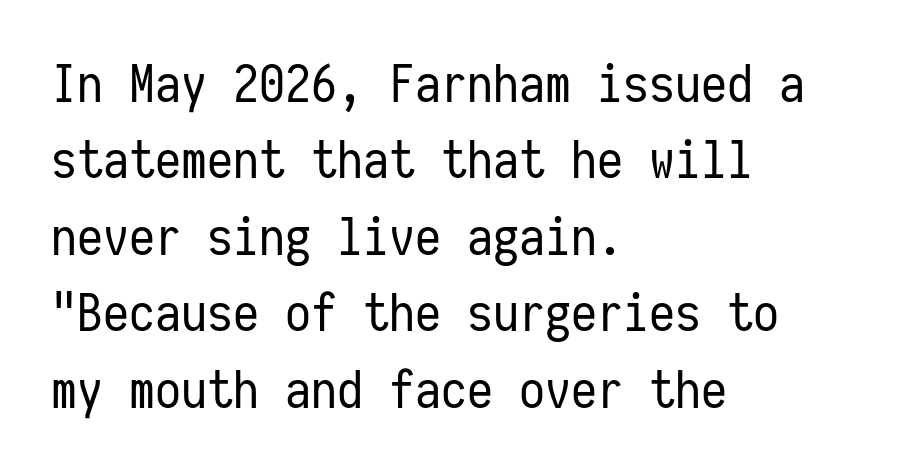
{"serif": "no", "italic": "no", "bold": "no", "weight": "regular", "width": "condensed", "stroke_contrast": "low", "x_height": "medium", "monospaced": "yes", "underline": "no", "align": "left", "line_spacing": "normal", "line_spacing_ratio": 1.47, "letter_spacing": "normal", "letter_spacing_em": 0.0, "glyph_px": 52}
